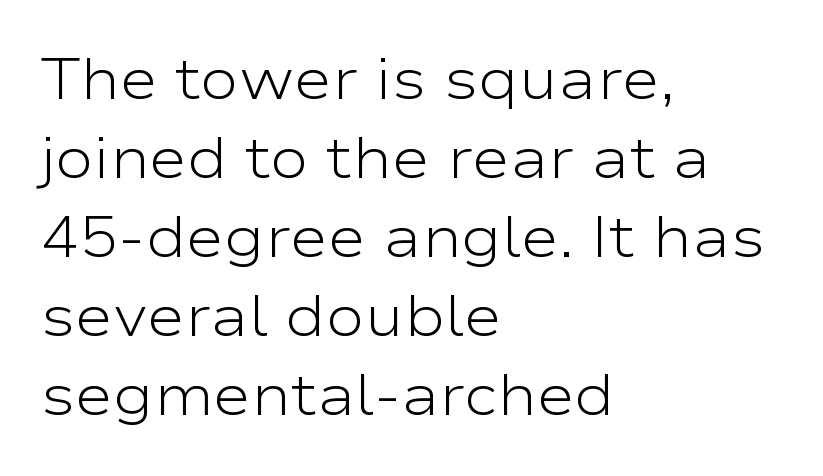
Q: Is the text bold? A: No.
Q: Is the text italic (slanted)? A: No, it is upright.
Q: Is the typeface a serif or a sans-serif typeface? A: Sans-serif.
Q: Is the text underlined? A: No.
Q: How is the paragraph aligned? A: Left-aligned.
Q: Is the spacing between letters normal or unusually wide? A: Normal.
Q: Is the spacing between lines tight, normal or loose? A: Normal.
Q: Width (condensed, normal, or wide)? A: Wide.
Q: Stroke contrast? A: Low.
Q: x-height? A: Medium.
Q: Monospaced? A: No.
